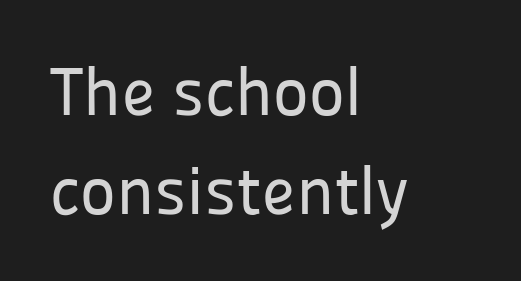
A bare baseline throughout the passage. Line spacing here is normal. The characters display no serif detailing; their extremities are plain. Letter spacing: default. Line starts are locked; line ends wander. Characters remain perfectly vertical along every line.
